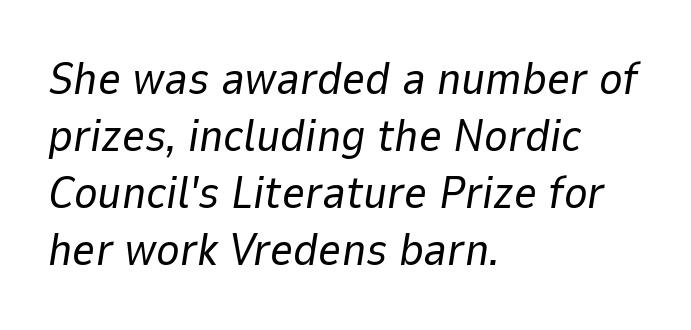
The font is comparable to plain body text, perhaps lighter. This rendering uses left alignment, leaving the right contour irregular. Italic: yes, the glyphs are oblique. Descender tails drop into unmarked territory. Nobody touched the tracking dial on this one. Here the designer chose a conventional face with non-uniform glyph widths.
